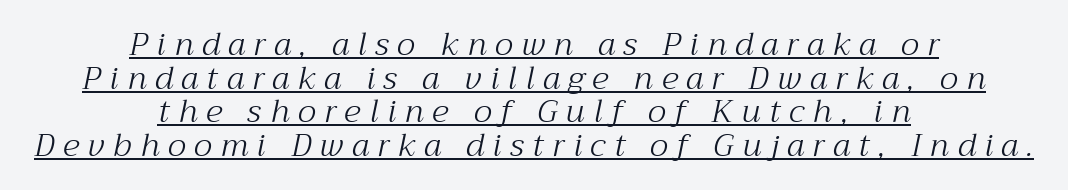
Q: Is the text bold? A: No.
Q: Is the text italic (slanted)? A: Yes, it leans right by about 12 degrees.
Q: Is the typeface a serif or a sans-serif typeface? A: Serif.
Q: Is the text underlined? A: Yes.
Q: How is the paragraph aligned? A: Centered.
Q: Is the spacing between letters normal or unusually wide? A: Unusually wide.
Q: Is the spacing between lines tight, normal or loose? A: Tight.
Q: Width (condensed, normal, or wide)? A: Normal.
Q: Stroke contrast? A: Medium.
Q: x-height? A: Medium.
Q: Monospaced? A: No.
